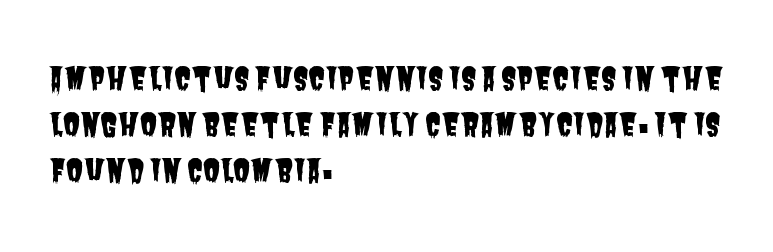
The image shows 31 px condensed sans-serif type; set left-aligned, normal line spacing (1.49x), normal letter spacing, not underlined; low stroke contrast and a large x-height.
